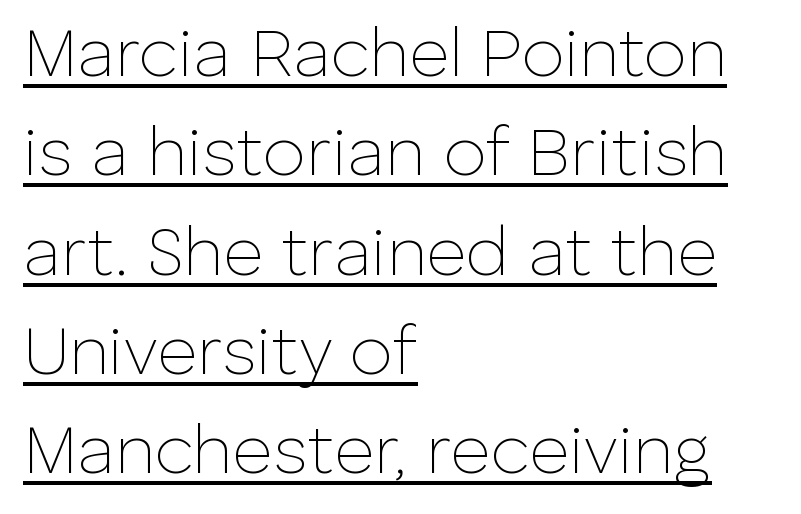
{"serif": "no", "italic": "no", "bold": "no", "weight": "thin", "width": "normal", "stroke_contrast": "low", "x_height": "medium", "monospaced": "no", "underline": "yes", "align": "left", "line_spacing": "normal", "line_spacing_ratio": 1.44, "letter_spacing": "normal", "letter_spacing_em": 0.0, "glyph_px": 69}
